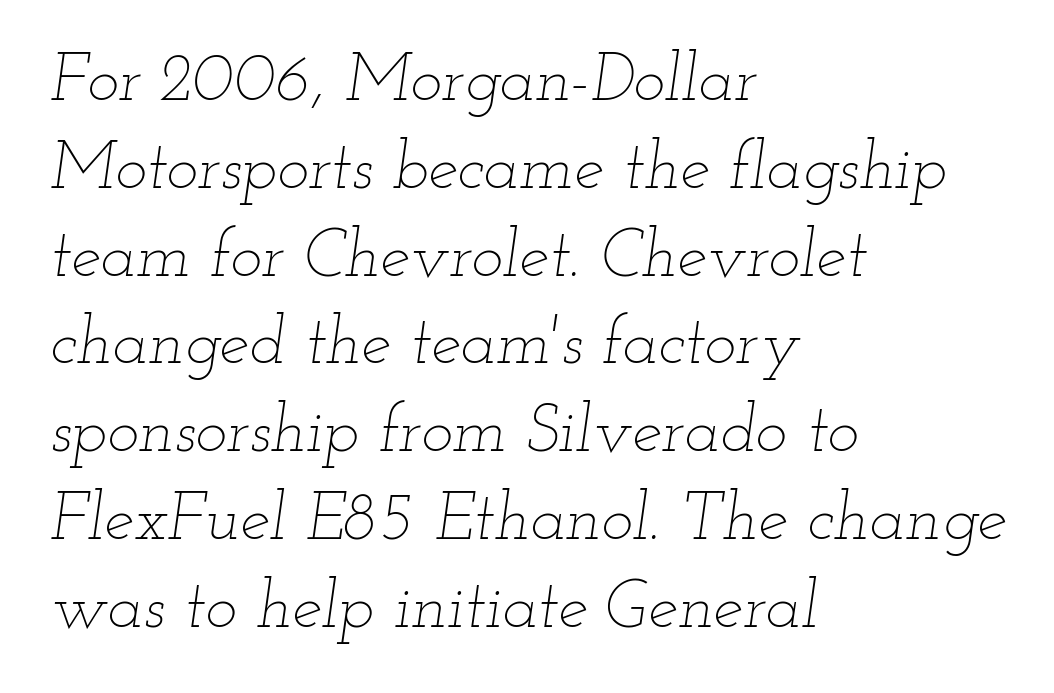
The image shows 67 px thin, wide type, italic (leaning right); set left-aligned, normal line spacing (1.31x), normal letter spacing, not underlined; low stroke contrast and a small x-height.
